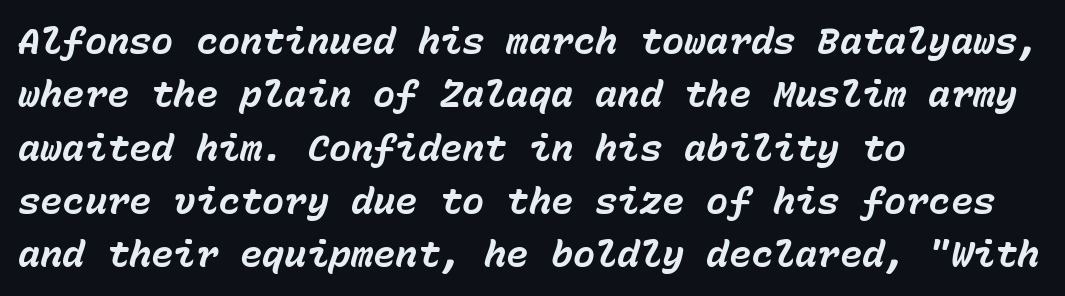
The image shows 37 px bold type, italic (leaning right), monospaced; set left-aligned, normal line spacing (1.44x), normal letter spacing, not underlined; low stroke contrast and a medium x-height.
